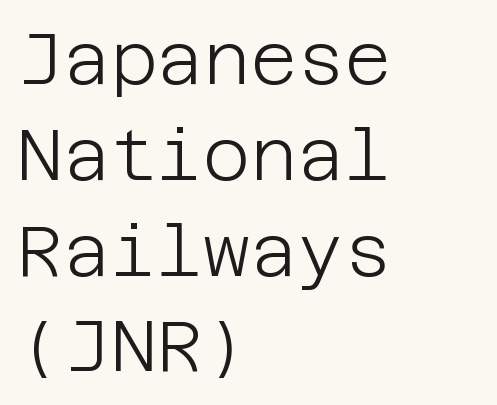
Q: Is the text bold? A: No.
Q: Is the text italic (slanted)? A: No, it is upright.
Q: Is the typeface a serif or a sans-serif typeface? A: Sans-serif.
Q: Is the text underlined? A: No.
Q: How is the paragraph aligned? A: Left-aligned.
Q: Is the spacing between letters normal or unusually wide? A: Normal.
Q: Is the spacing between lines tight, normal or loose? A: Normal.
Q: Width (condensed, normal, or wide)? A: Normal.
Q: Stroke contrast? A: Low.
Q: x-height? A: Large.
